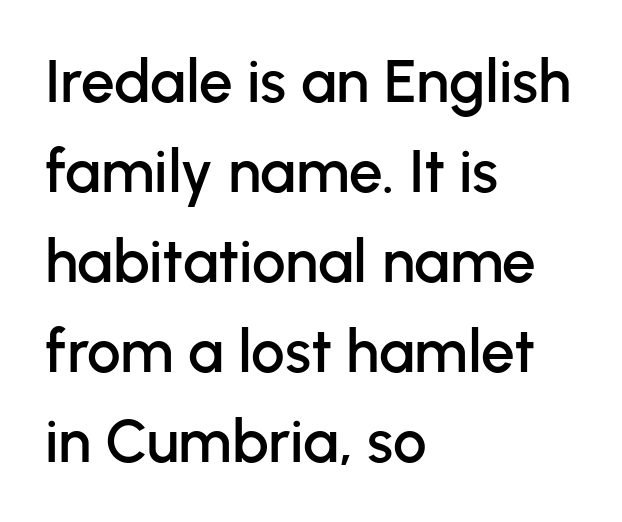
Q: Is the text italic (slanted)? A: No, it is upright.
Q: Is the typeface a serif or a sans-serif typeface? A: Sans-serif.
Q: Is the text underlined? A: No.
Q: How is the paragraph aligned? A: Left-aligned.
Q: Is the spacing between letters normal or unusually wide? A: Normal.
Q: Is the spacing between lines tight, normal or loose? A: Normal.
Q: Width (condensed, normal, or wide)? A: Normal.
Q: Stroke contrast? A: Low.
Q: x-height? A: Medium.
Q: Monospaced? A: No.
